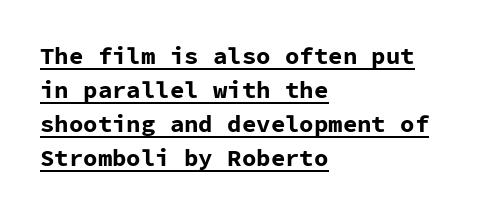
{"italic": "no", "bold": "yes", "underline": "yes", "align": "left", "line_spacing": "normal", "line_spacing_ratio": 1.41, "letter_spacing": "normal", "letter_spacing_em": 0.0, "glyph_px": 24}
